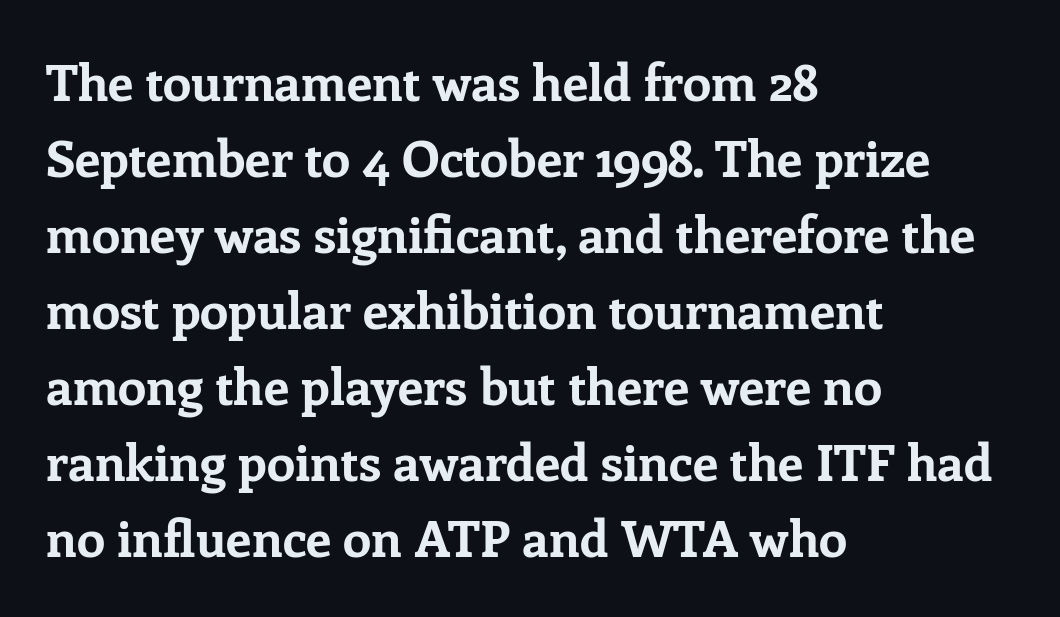
Q: Is the text bold? A: Yes.
Q: Is the text italic (slanted)? A: No, it is upright.
Q: Is the typeface a serif or a sans-serif typeface? A: Serif.
Q: Is the text underlined? A: No.
Q: How is the paragraph aligned? A: Left-aligned.
Q: Is the spacing between letters normal or unusually wide? A: Normal.
Q: Is the spacing between lines tight, normal or loose? A: Normal.
Q: Width (condensed, normal, or wide)? A: Normal.
Q: Stroke contrast? A: Low.
Q: x-height? A: Medium.
Q: Monospaced? A: No.
